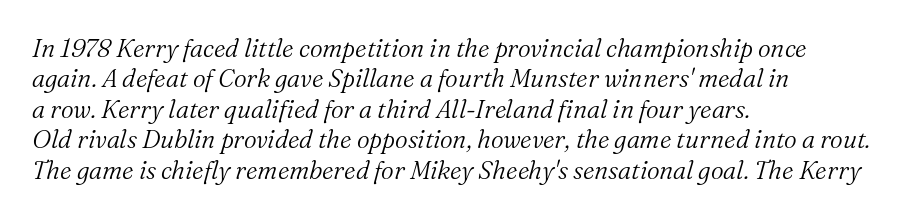
Decoration check: the copy has no underline. Weight: in the light-to-regular range. Does the lettering tilt? It does — this is italic. The typesetter chose a ragged-right arrangement here. Does extra space separate the letters? No, they use regular spacing.
